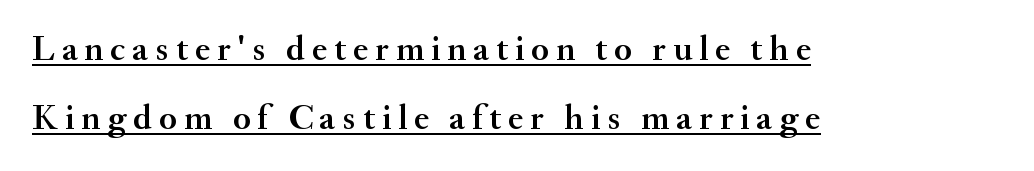
The image shows 36 px serif type, upright; set left-aligned, loose line spacing (1.92x), underlined; medium stroke contrast and a small x-height.
